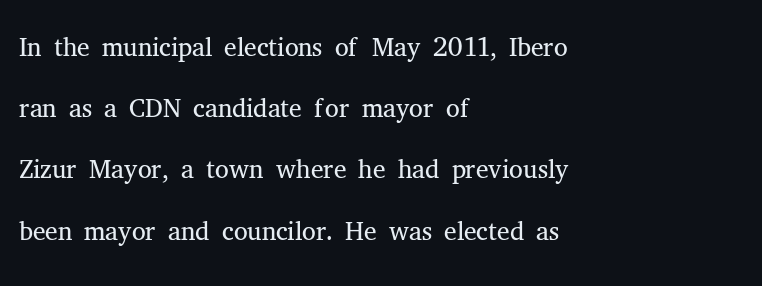
The image shows 39 px light serif type, upright; set left-aligned, normal line spacing (1.57x), normal letter spacing, not underlined; medium stroke contrast and a medium x-height.
